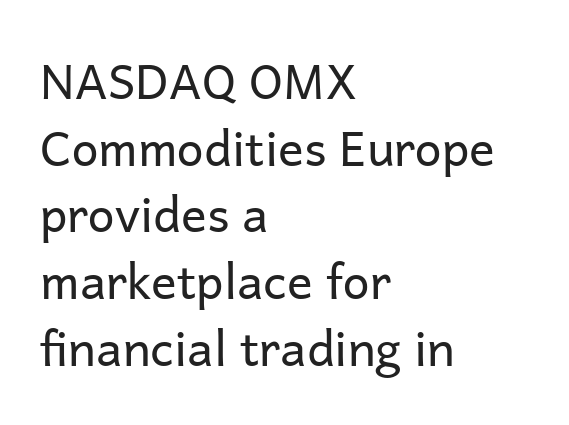
This reads as an unemphasized weight, regular at the heaviest. The space beneath each line is pristine and unruled. Characters remain perfectly vertical along every line. Caption: standard tracking, unaltered. These lines are rendered in a variable-pitch font. Short and long lines alike share a common starting point at left.
